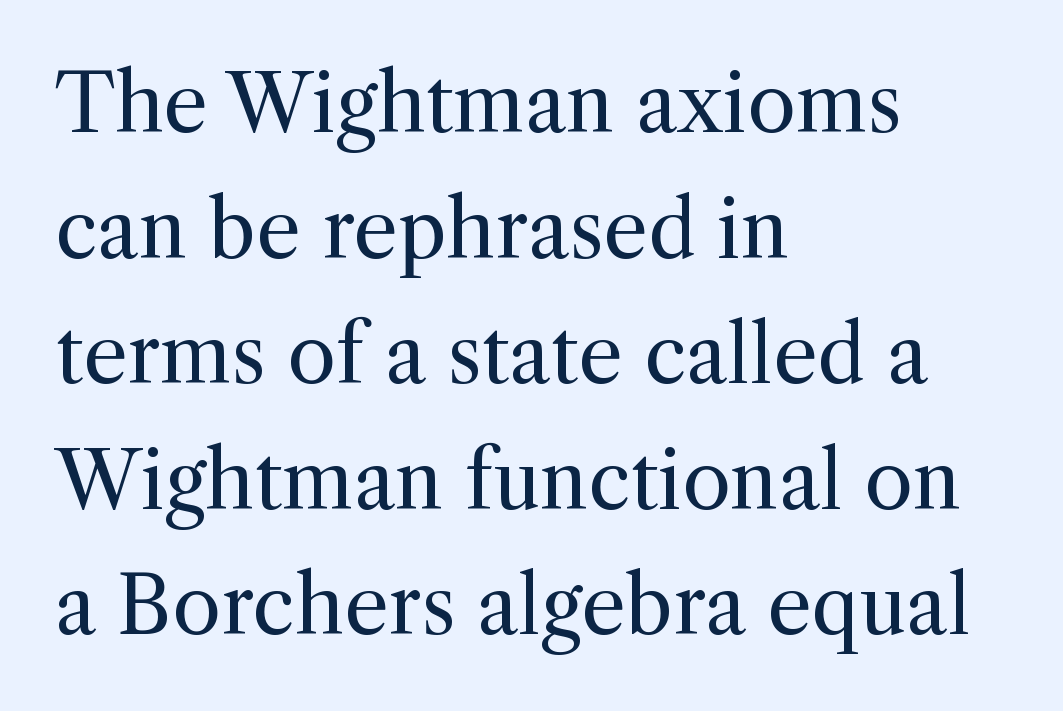
The rag falls on the right side of this text block. Letters have the restrained weight of plain body copy at most. Letterform terminals end in serifs throughout the passage. The line-height multiplier appears to be the usual default.
